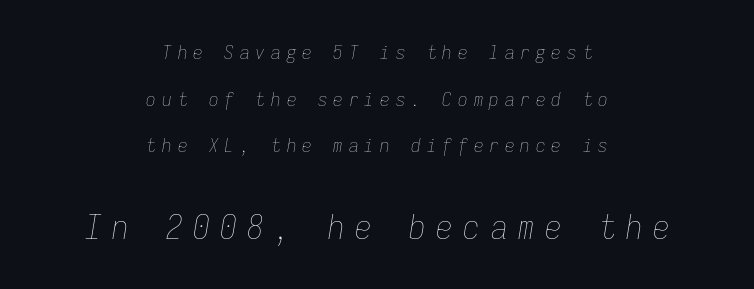
{"italic": "yes", "lean": "right", "slant_degrees": 9, "bold": "no", "weight": "thin", "width": "condensed", "stroke_contrast": "low", "x_height": "medium", "monospaced": "yes", "underline": "no", "align": "center", "line_spacing": "loose", "line_spacing_ratio": 2.46, "letter_spacing": "wide", "letter_spacing_em": 0.32, "larger_block": "second", "size_ratio": 1.74, "glyph_px": 33}
